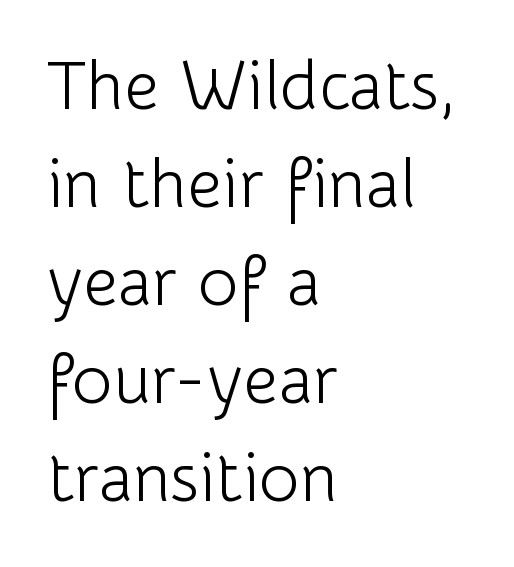
The image shows 69 px light sans-serif type, upright; set left-aligned, normal line spacing (1.42x), normal letter spacing, not underlined; low stroke contrast and a medium x-height.
